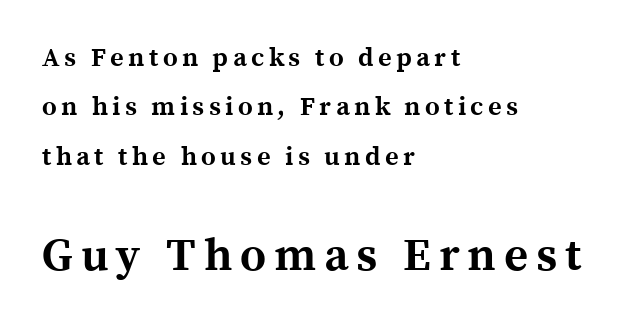
{"serif": "yes", "italic": "no", "bold": "yes", "weight": "bold", "width": "normal", "x_height": "medium", "monospaced": "no", "underline": "no", "align": "left", "line_spacing": "loose", "line_spacing_ratio": 1.9, "larger_block": "second", "size_ratio": 1.77, "glyph_px": 46}
